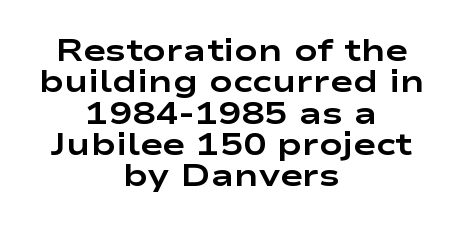
The image shows 31 px bold, wide sans-serif type, upright; set centered, tight line spacing (1.01x), normal letter spacing, not underlined; low stroke contrast and a medium x-height.
